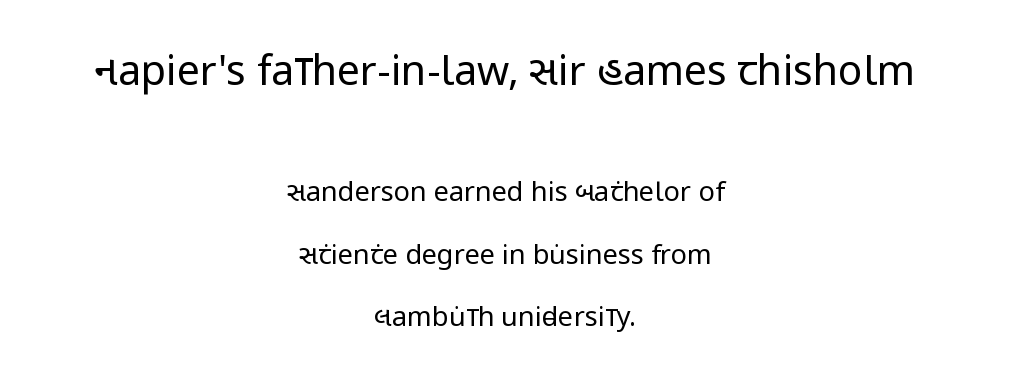
{"serif": "no", "italic": "no", "bold": "no", "weight": "regular", "width": "condensed", "stroke_contrast": "low", "x_height": "large", "monospaced": "no", "underline": "no", "align": "center", "line_spacing": "loose", "line_spacing_ratio": 2.32, "letter_spacing": "normal", "letter_spacing_em": 0.0, "larger_block": "first", "size_ratio": 1.52, "glyph_px": 41}
